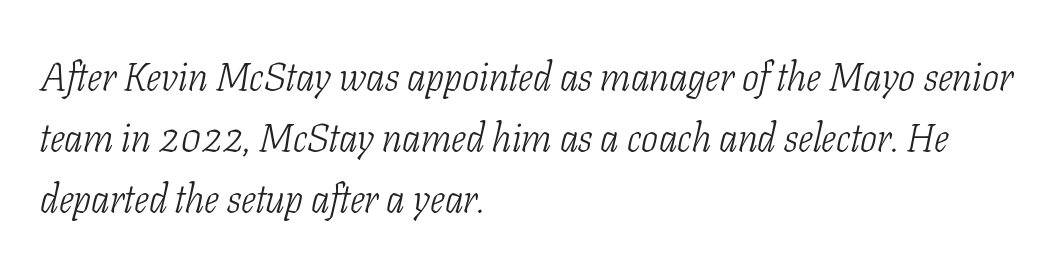
Quick note: interline space is typical. The rendering applies a slant to the glyphs. Yep, those are serifs on the letters. Plain, unruled lines of type. Each letter keeps its own natural width here, so spacing adapts to shape.
